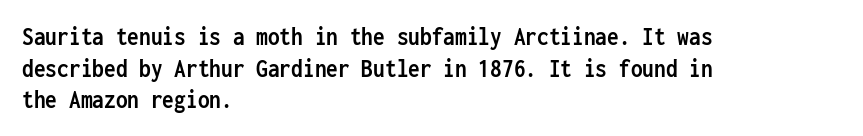
Q: Is the text bold? A: Yes.
Q: Is the text italic (slanted)? A: No, it is upright.
Q: Is the text underlined? A: No.
Q: How is the paragraph aligned? A: Left-aligned.
Q: Is the spacing between letters normal or unusually wide? A: Normal.
